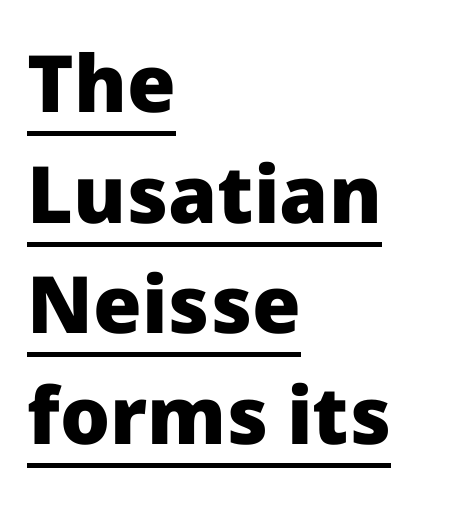
Q: Is the text bold? A: Yes.
Q: Is the text italic (slanted)? A: No, it is upright.
Q: Is the typeface a serif or a sans-serif typeface? A: Sans-serif.
Q: Is the text underlined? A: Yes.
Q: How is the paragraph aligned? A: Left-aligned.
Q: Is the spacing between letters normal or unusually wide? A: Normal.
Q: Is the spacing between lines tight, normal or loose? A: Normal.
Q: Width (condensed, normal, or wide)? A: Normal.
Q: Stroke contrast? A: Low.
Q: x-height? A: Medium.
Q: Monospaced? A: No.
